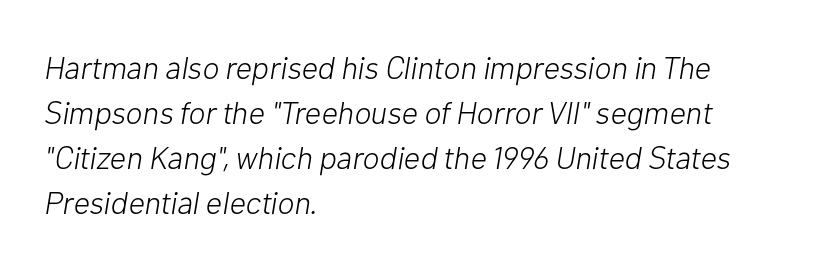
Q: Is the text bold? A: No.
Q: Is the text italic (slanted)? A: Yes, it leans right by about 10 degrees.
Q: Is the text underlined? A: No.
Q: How is the paragraph aligned? A: Left-aligned.
Q: Is the spacing between letters normal or unusually wide? A: Normal.
Q: Is the spacing between lines tight, normal or loose? A: Normal.
Q: Width (condensed, normal, or wide)? A: Normal.
Q: Stroke contrast? A: Low.
Q: x-height? A: Medium.
Q: Monospaced? A: No.
